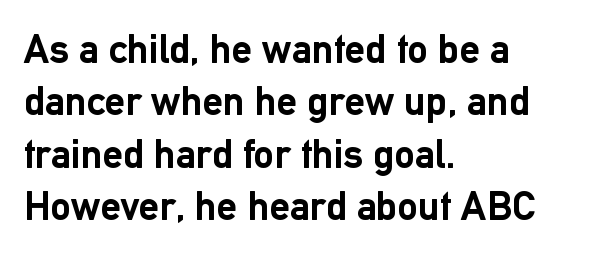
Q: Is the text bold? A: Yes.
Q: Is the text italic (slanted)? A: No, it is upright.
Q: Is the typeface a serif or a sans-serif typeface? A: Sans-serif.
Q: Is the text underlined? A: No.
Q: How is the paragraph aligned? A: Left-aligned.
Q: Is the spacing between letters normal or unusually wide? A: Normal.
Q: Is the spacing between lines tight, normal or loose? A: Normal.
Q: Width (condensed, normal, or wide)? A: Normal.
Q: Stroke contrast? A: Low.
Q: x-height? A: Medium.
Q: Monospaced? A: No.
